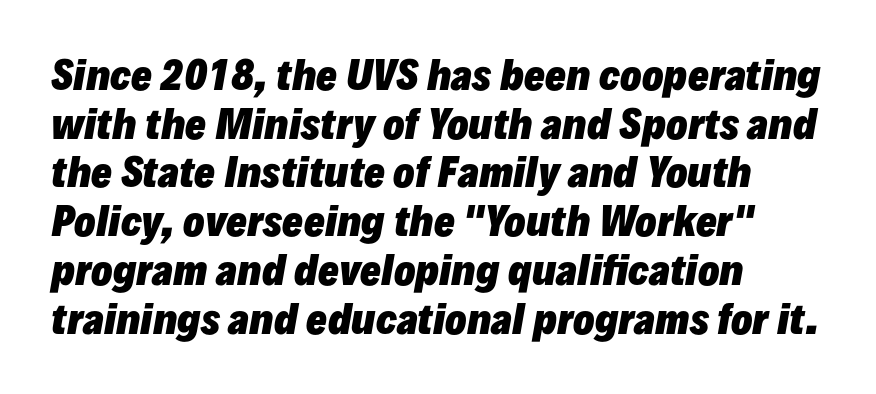
Q: Is the text bold? A: Yes.
Q: Is the text italic (slanted)? A: Yes, it leans right by about 10 degrees.
Q: Is the text underlined? A: No.
Q: How is the paragraph aligned? A: Left-aligned.
Q: Is the spacing between letters normal or unusually wide? A: Normal.
Q: Is the spacing between lines tight, normal or loose? A: Normal.
Q: Width (condensed, normal, or wide)? A: Normal.
Q: Stroke contrast? A: Low.
Q: x-height? A: Medium.
Q: Monospaced? A: No.
